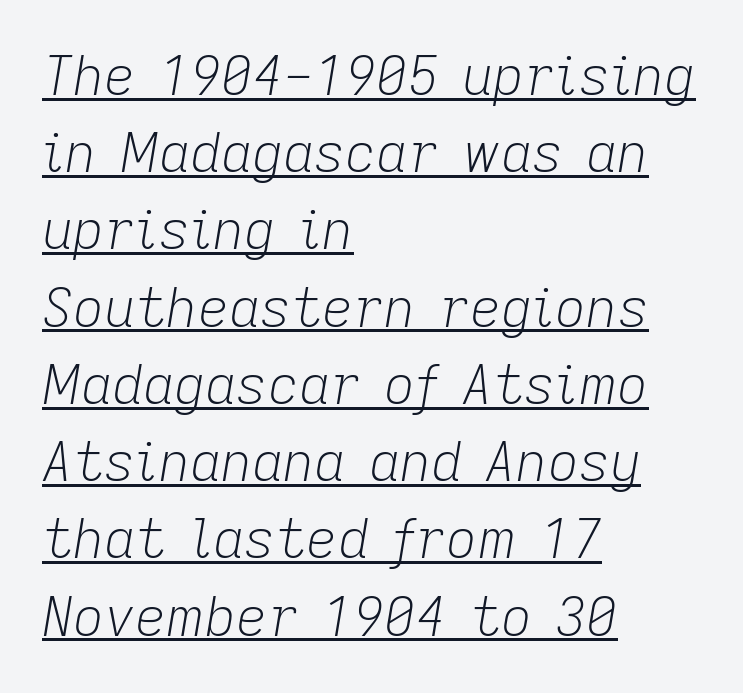
Q: Is the text bold? A: No.
Q: Is the text italic (slanted)? A: Yes, it leans right by about 9 degrees.
Q: Is the text underlined? A: Yes.
Q: How is the paragraph aligned? A: Left-aligned.
Q: Is the spacing between letters normal or unusually wide? A: Normal.
Q: Is the spacing between lines tight, normal or loose? A: Normal.
Q: Width (condensed, normal, or wide)? A: Normal.
Q: Stroke contrast? A: Low.
Q: x-height? A: Medium.
Q: Monospaced? A: No.
